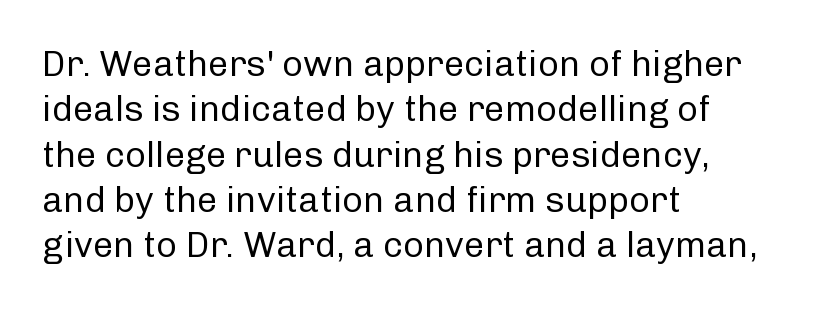
Q: Is the text bold? A: No.
Q: Is the text italic (slanted)? A: No, it is upright.
Q: Is the typeface a serif or a sans-serif typeface? A: Sans-serif.
Q: Is the text underlined? A: No.
Q: How is the paragraph aligned? A: Left-aligned.
Q: Is the spacing between letters normal or unusually wide? A: Normal.
Q: Is the spacing between lines tight, normal or loose? A: Normal.
Q: Width (condensed, normal, or wide)? A: Normal.
Q: Stroke contrast? A: Low.
Q: x-height? A: Medium.
Q: Monospaced? A: No.
